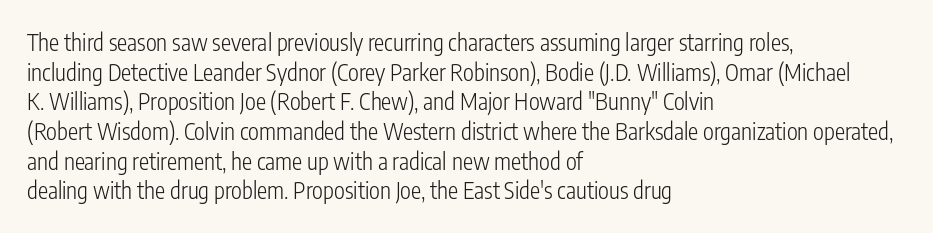
Q: Is the text bold? A: No.
Q: Is the text italic (slanted)? A: No, it is upright.
Q: Is the text underlined? A: No.
Q: How is the paragraph aligned? A: Left-aligned.
Q: Is the spacing between letters normal or unusually wide? A: Normal.
Q: Is the spacing between lines tight, normal or loose? A: Normal.
